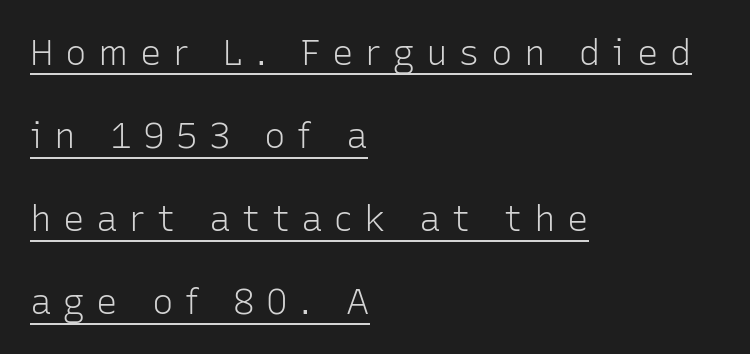
{"serif": "no", "italic": "no", "bold": "no", "weight": "light", "width": "normal", "stroke_contrast": "low", "x_height": "medium", "monospaced": "no", "underline": "yes", "align": "left", "line_spacing": "loose", "line_spacing_ratio": 2.31, "letter_spacing": "wide", "letter_spacing_em": 0.32, "glyph_px": 36}
